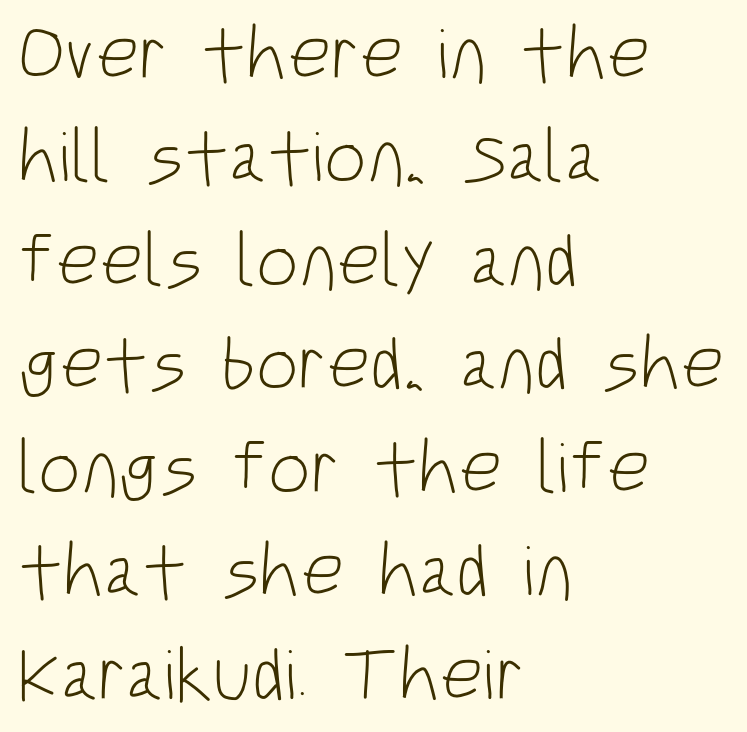
The image shows 75 px light, condensed sans-serif type, upright; set left-aligned, normal line spacing (1.38x), normal letter spacing, not underlined; low stroke contrast and a large x-height.
